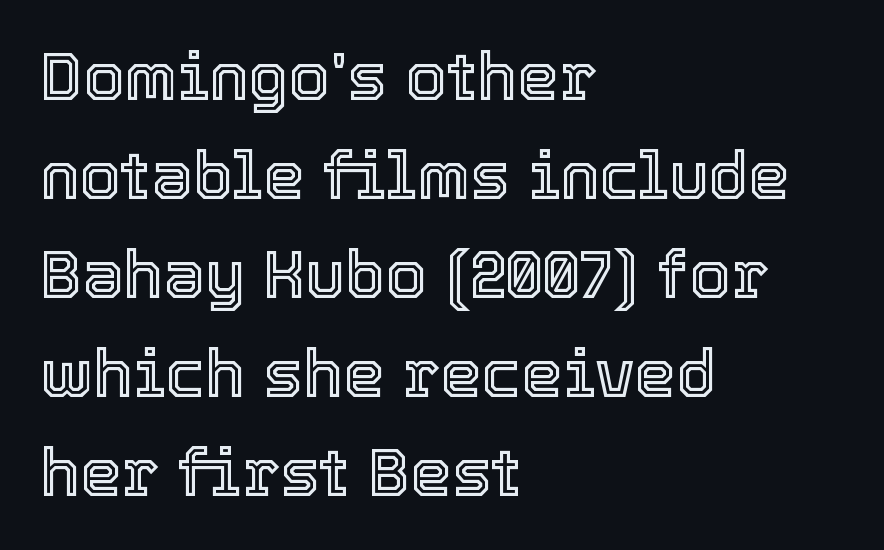
Just letters on the line, the space beneath them empty. Visually the block forms a straight wall on the left and a jagged coastline on the right. Note the varied advance widths — an 'i' is clearly narrower than an 'm'. The block of text has a typical density, with ordinary space between rows. Quick note: not italic, upright.
